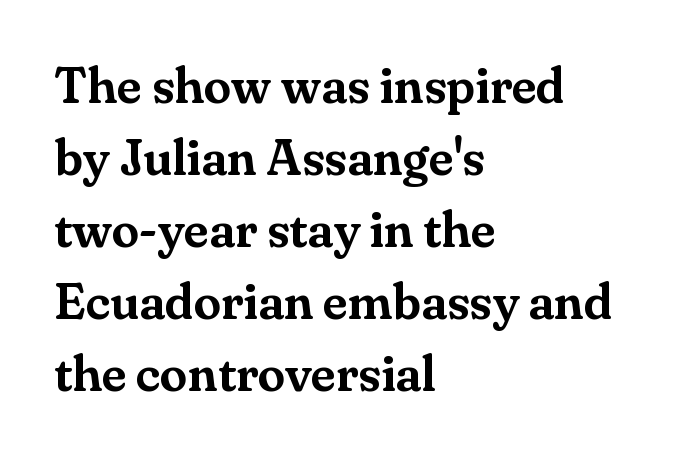
The letters sit at their default tracking, neither squeezed nor spread. Yep, those are serifs on the letters. These lines are rendered in a variable-pitch font. The specimen reads as upright at a glance. Typeset ragged right — the left edge is the straight one. Only glyphs here, with clear space below each row.
